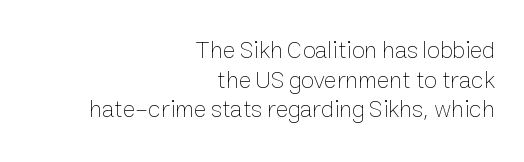
{"italic": "no", "bold": "no", "underline": "no", "align": "right", "line_spacing_ratio": 1.23, "letter_spacing": "normal", "letter_spacing_em": 0.0, "glyph_px": 24}
